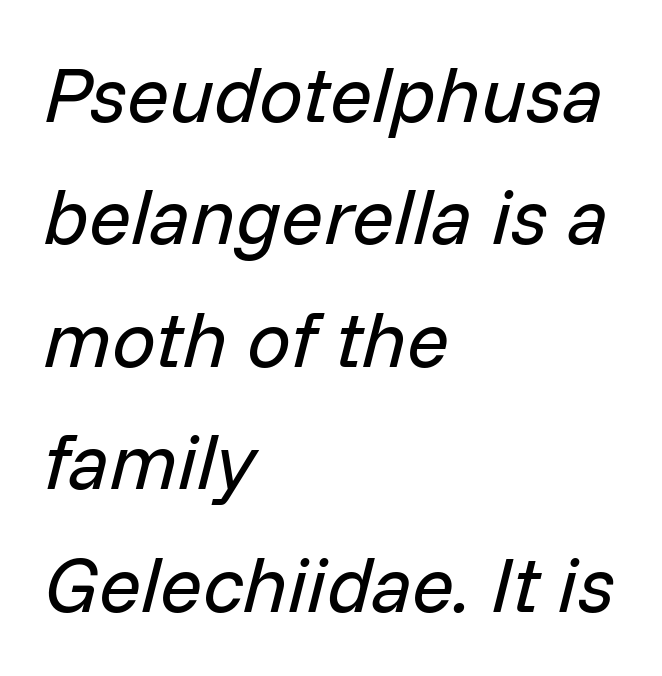
Q: Is the text bold? A: No.
Q: Is the text italic (slanted)? A: Yes, it leans right by about 14 degrees.
Q: Is the text underlined? A: No.
Q: How is the paragraph aligned? A: Left-aligned.
Q: Is the spacing between letters normal or unusually wide? A: Normal.
Q: Is the spacing between lines tight, normal or loose? A: Normal.
Q: Width (condensed, normal, or wide)? A: Normal.
Q: Stroke contrast? A: Low.
Q: x-height? A: Medium.
Q: Monospaced? A: No.
